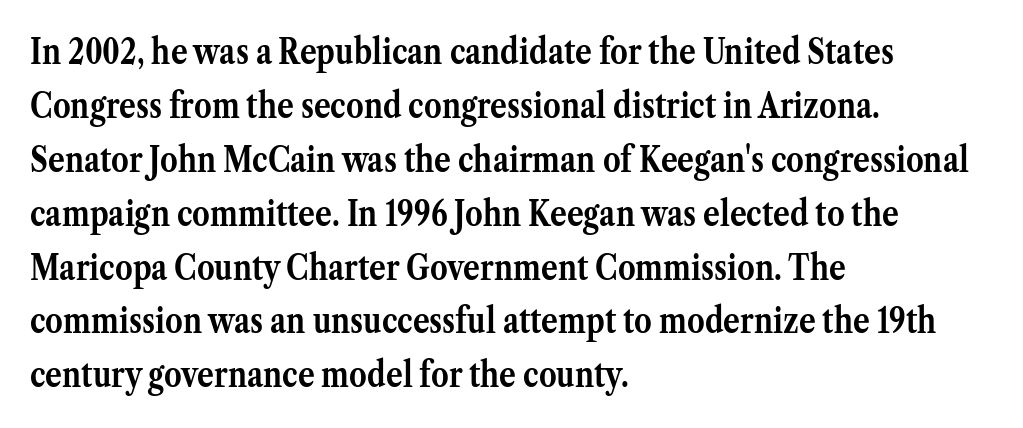
{"serif": "yes", "italic": "no", "bold": "yes", "weight": "semibold", "width": "normal", "stroke_contrast": "medium", "x_height": "medium", "monospaced": "no", "underline": "no", "align": "left", "line_spacing": "normal", "line_spacing_ratio": 1.54, "letter_spacing": "normal", "letter_spacing_em": 0.0, "glyph_px": 35}
